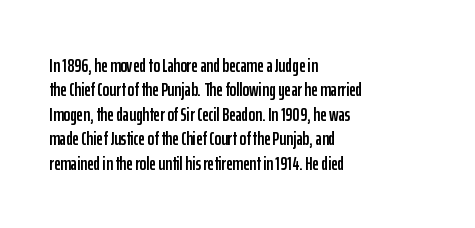
The image shows 20 px text type, upright; set left-aligned, line spacing 1.22x, normal letter spacing, not underlined.
